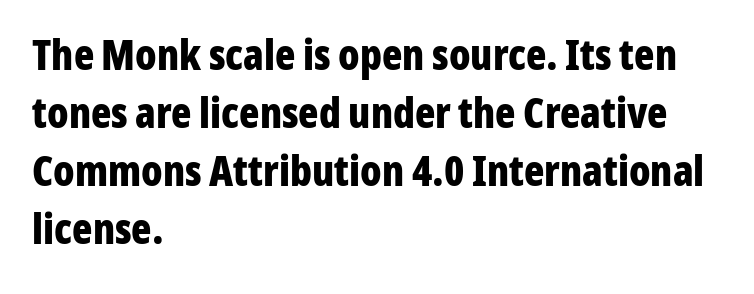
{"serif": "no", "italic": "no", "bold": "yes", "weight": "bold", "width": "condensed", "stroke_contrast": "low", "x_height": "medium", "monospaced": "no", "underline": "no", "align": "left", "line_spacing": "normal", "line_spacing_ratio": 1.38, "letter_spacing": "normal", "letter_spacing_em": 0.0, "glyph_px": 42}
